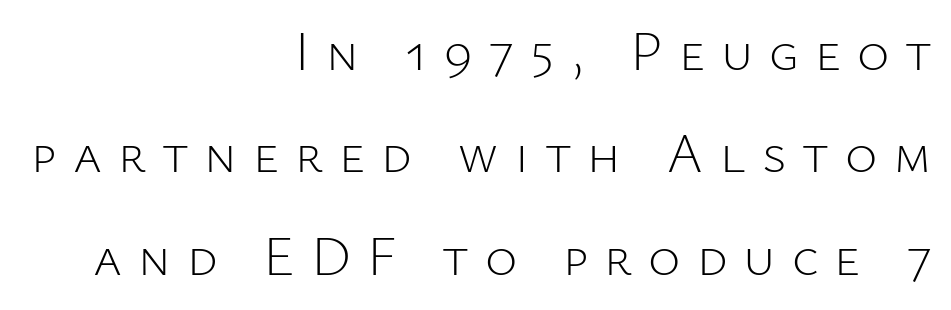
The glyphs are unaccompanied by any horizontal stroke below them. A typesetter would label this face a sans. Stroke mass is kept to a normal reading level or below. Is the block centered? No — it sits flush against the right margin.
